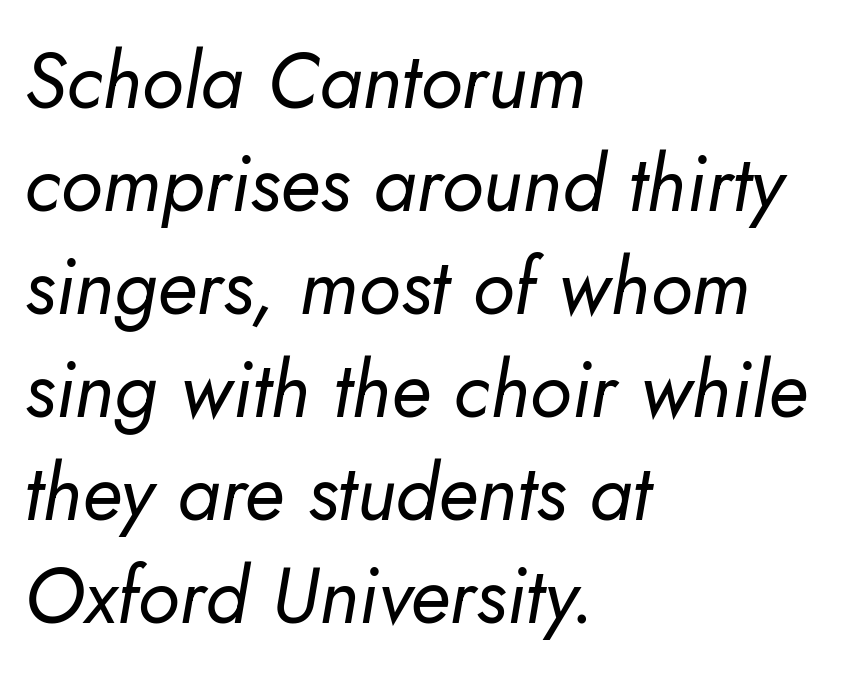
Varying glyph widths throughout — classic text-font behaviour. The font is comparable to plain body text, perhaps lighter. Where is the straight margin? On the left. The text carries the slant typical of an italic or oblique font. Glyph-to-glyph distance matches everyday printed text. Bare-footed words on every line.
